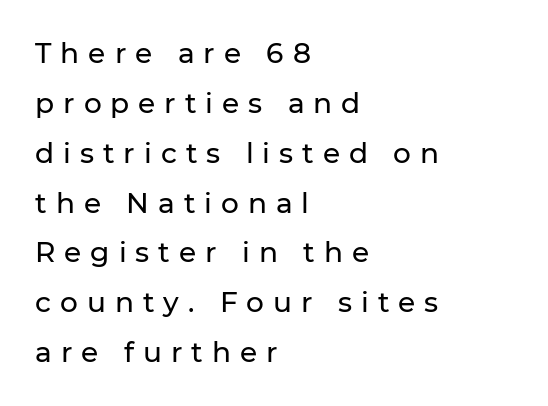
{"serif": "no", "italic": "no", "width": "normal", "stroke_contrast": "low", "x_height": "medium", "monospaced": "no", "underline": "no", "align": "left", "line_spacing_ratio": 1.78, "letter_spacing": "wide", "letter_spacing_em": 0.32, "glyph_px": 28}
